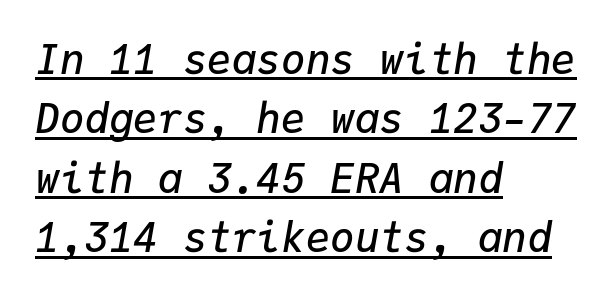
{"italic": "yes", "lean": "right", "slant_degrees": 9, "bold": "semi", "weight": "semibold", "width": "normal", "stroke_contrast": "low", "x_height": "medium", "monospaced": "yes", "underline": "yes", "align": "left", "line_spacing": "normal", "line_spacing_ratio": 1.45, "letter_spacing": "normal", "letter_spacing_em": 0.0, "glyph_px": 41}
